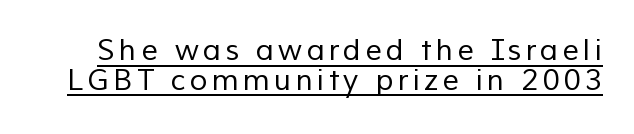
{"serif": "no", "bold": "no", "weight": "regular", "width": "normal", "stroke_contrast": "low", "x_height": "medium", "monospaced": "no", "underline": "yes", "line_spacing": "tight", "line_spacing_ratio": 1.03, "glyph_px": 29}
